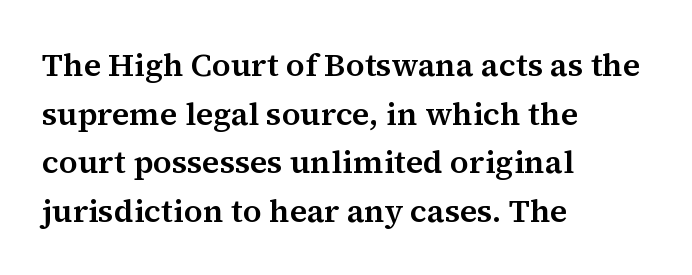
The image shows 32 px serif type, upright; set left-aligned, normal line spacing (1.52x), normal letter spacing, not underlined; medium stroke contrast and a medium x-height.
